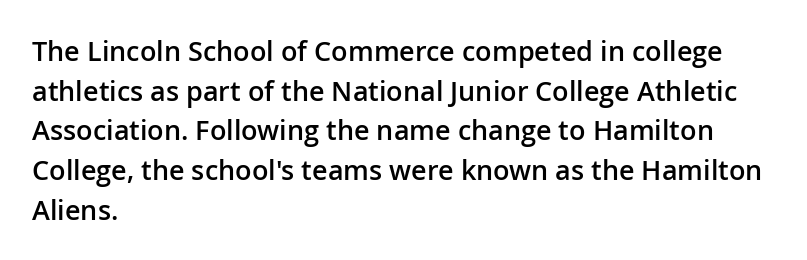
{"italic": "no", "bold": "semi", "underline": "no", "align": "left", "line_spacing": "normal", "line_spacing_ratio": 1.47, "letter_spacing": "normal", "letter_spacing_em": 0.0, "glyph_px": 27}
